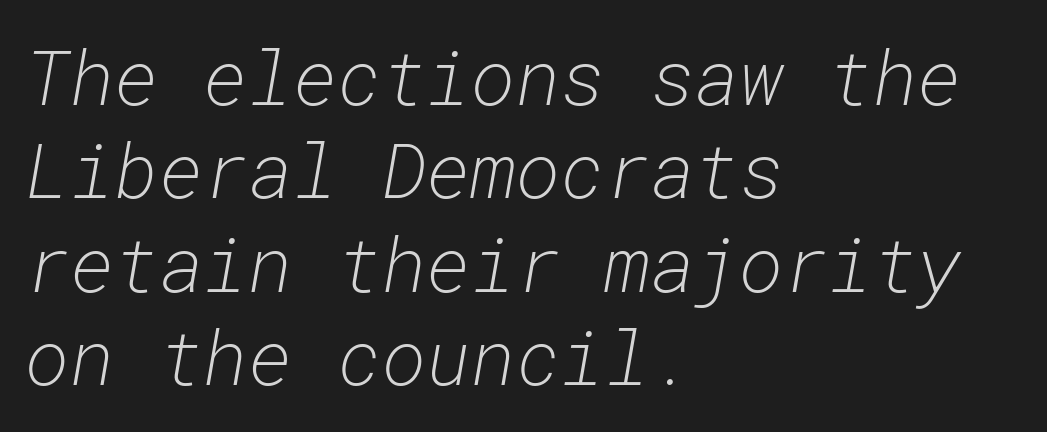
The image shows 76 px light type, italic (leaning right), monospaced; set left-aligned, line spacing 1.23x, normal letter spacing, not underlined; low stroke contrast and a medium x-height.
